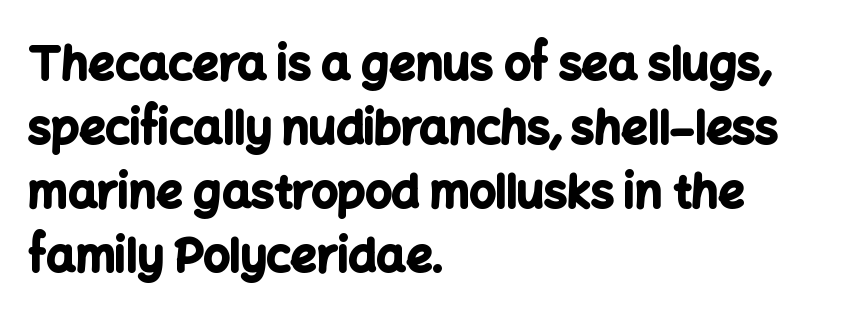
{"serif": "no", "italic": "no", "bold": "yes", "weight": "bold", "width": "normal", "stroke_contrast": "low", "x_height": "medium", "monospaced": "no", "underline": "no", "align": "left", "line_spacing": "normal", "line_spacing_ratio": 1.39, "letter_spacing": "normal", "letter_spacing_em": 0.0, "glyph_px": 46}
